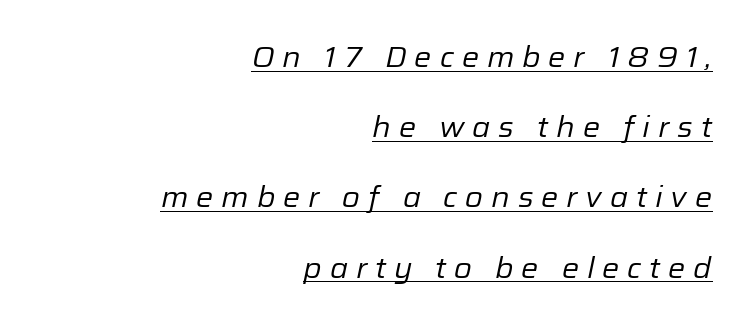
The passage shown leans; its letterforms are oblique. Weight: regular or lighter. You could only call the tracking loose — the letters float apart. The ragged edge is on the left, which tells us the setting is flush right. Each new line begins a long way beneath the previous one.
